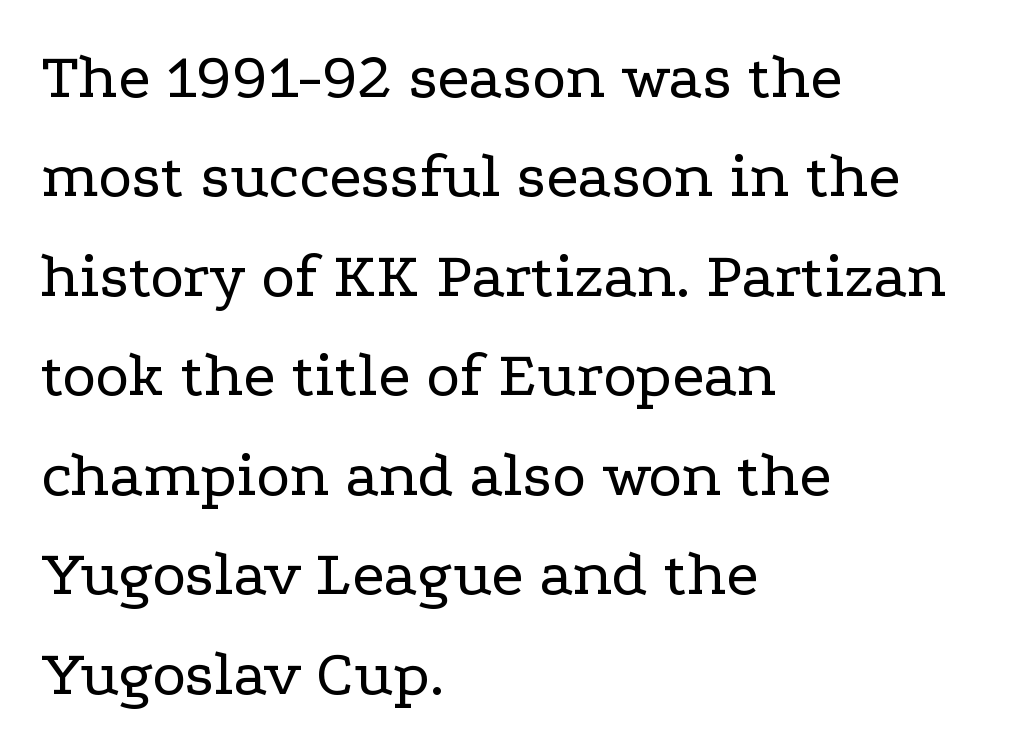
The designer went with a serif here, giving each stem small feet. Is the block centered? No — it sits flush against the left margin. Spacing verdict: proportional, widths tailored to each character. The passage shown has conventional tracking throughout.
